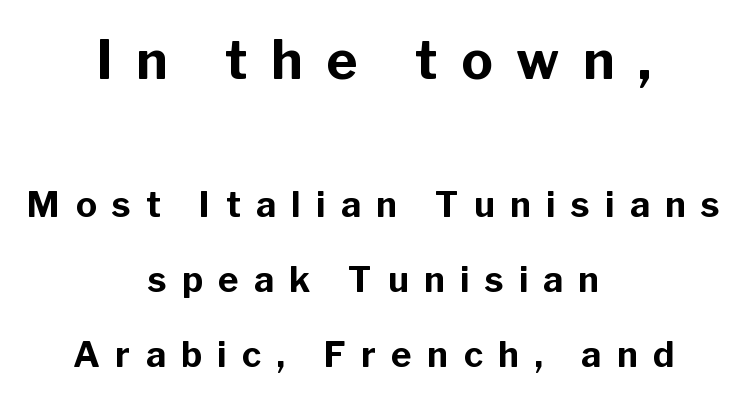
The designer dialed line spacing up above the default. Serifs: no, the terminals of the letterforms are clean. Does the bottom block carry the larger type? No, the top block does. Plenty of ink on the page — the face is bold. The passage shown is not underscored anywhere. The axis of the letterforms is exactly vertical.
